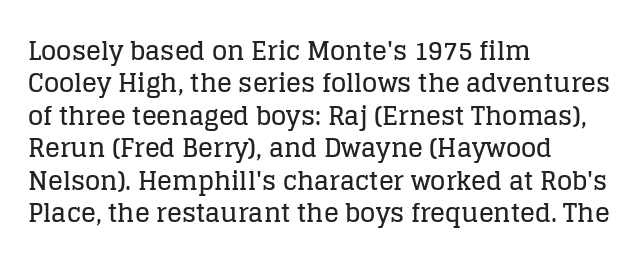
Is there much room between lines? A standard amount, neither cramped nor airy. The passage shown is not underscored anywhere. Visually the block forms a straight wall on the left and a jagged coastline on the right. The lettering holds an erect, upright posture throughout. This rendering leaves character spacing at its baseline value.
